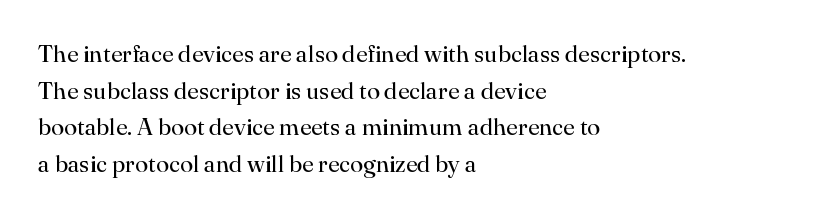
Standard letterfit; no display-style spreading of the glyphs. No chunkiness to these letters — they're not bold. This is roman type, the default non-slanted kind. Does the copy run flush right? No — it runs flush left.
